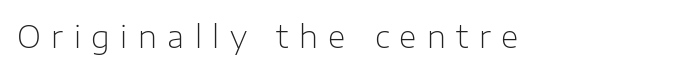
The image shows 30 px light sans-serif type, upright; set unusually wide letter spacing (+0.35 em), not underlined; low stroke contrast and a medium x-height.
